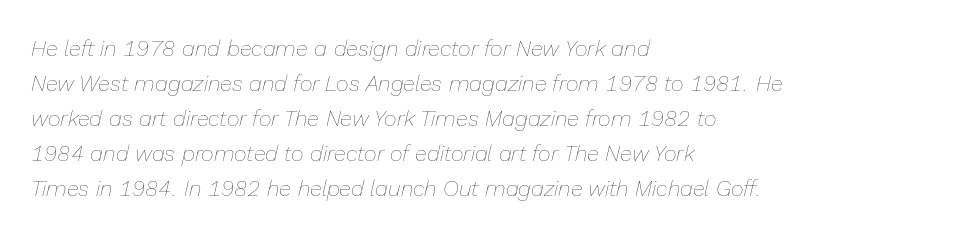
The image shows 22 px text type, italic (leaning right); set left-aligned, normal line spacing (1.59x), normal letter spacing, not underlined.
